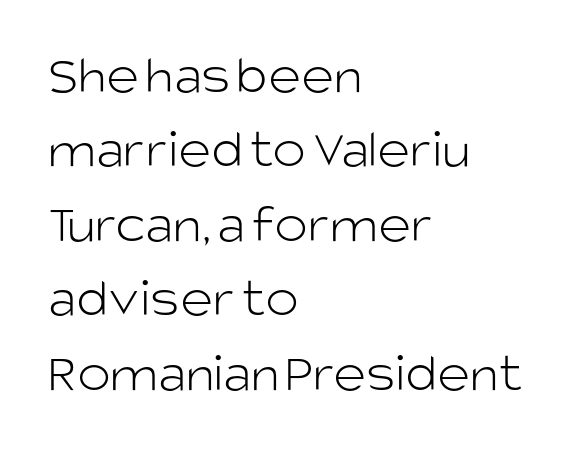
The image shows 56 px light sans-serif type, upright; set left-aligned, normal line spacing (1.33x), normal letter spacing, not underlined; low stroke contrast and a large x-height.
